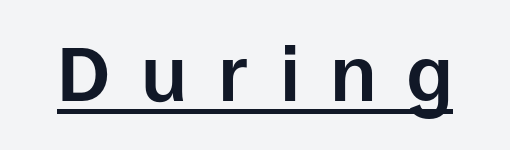
The image shows 76 px bold sans-serif type, upright; set unusually wide letter spacing (+0.42 em), underlined; low stroke contrast and a large x-height.
